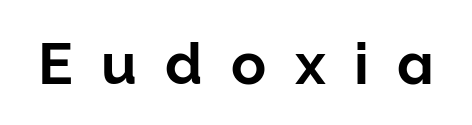
Q: Is the text italic (slanted)? A: No, it is upright.
Q: Is the typeface a serif or a sans-serif typeface? A: Sans-serif.
Q: Is the text underlined? A: No.
Q: Is the spacing between letters normal or unusually wide? A: Unusually wide.
Q: Width (condensed, normal, or wide)? A: Normal.
Q: Stroke contrast? A: Low.
Q: x-height? A: Medium.
Q: Monospaced? A: No.
